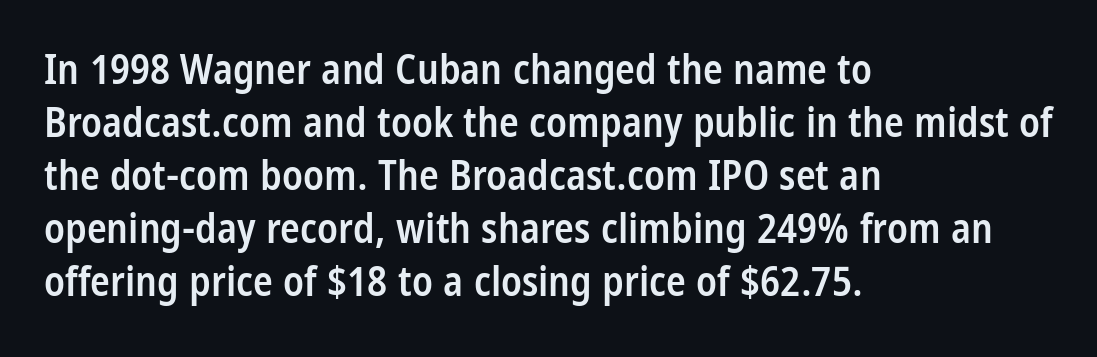
A bare baseline throughout the passage. The text block is weighted toward the left margin, trailing off unevenly rightward. A sans-serif font was chosen for this passage. Think of a printed novel: that variable character pitch is what you see here. Is the letter spacing exaggerated? No — it looks like the ordinary default.
